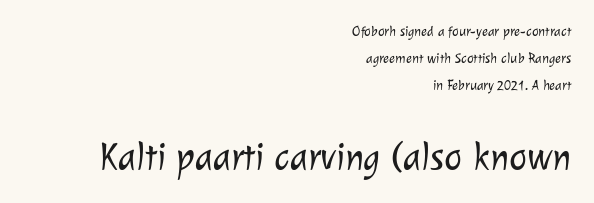
The image shows 38 px light sans-serif type; set right-aligned, loose line spacing (1.94x), normal letter spacing, not underlined; the second (bottom) block is 2.71x larger; low stroke contrast and a medium x-height.
